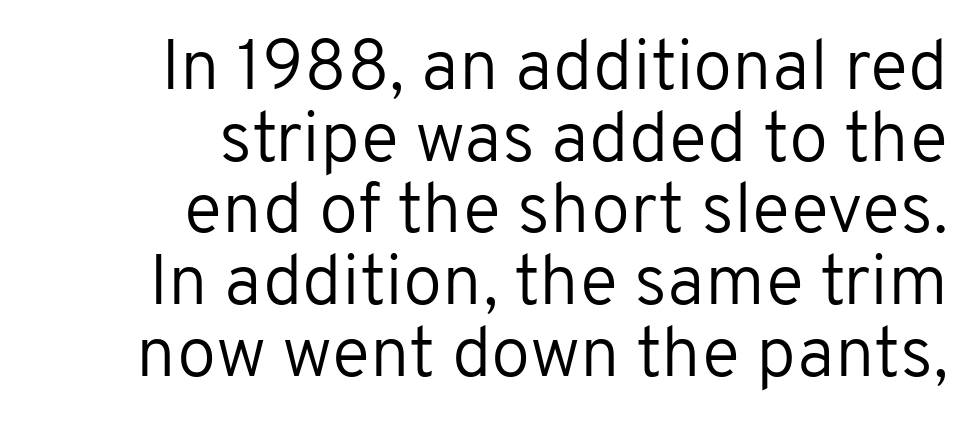
Observe the absence of serifs on each vertical stroke in this sample. Is the block centered? No — it sits flush against the right margin. Is there much room between lines? No — they nearly touch. You could not count columns in this text — the font is proportionally spaced. Each row of text sits above clean, open space.
